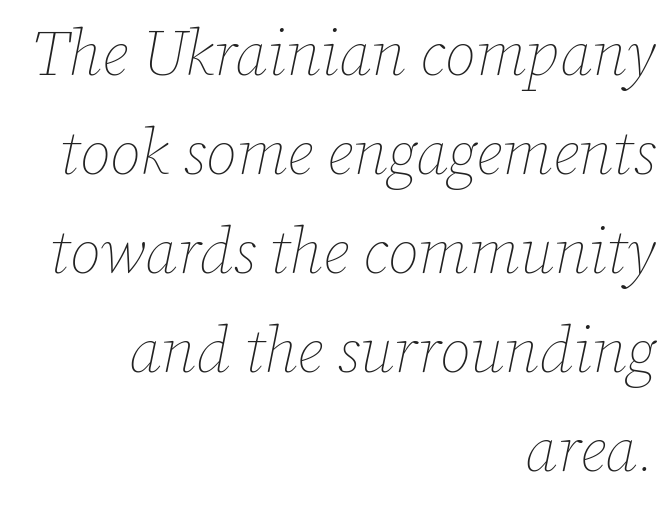
{"italic": "yes", "lean": "right", "slant_degrees": 12, "bold": "no", "weight": "thin", "width": "normal", "stroke_contrast": "low", "x_height": "medium", "monospaced": "no", "underline": "no", "align": "right", "line_spacing": "normal", "line_spacing_ratio": 1.57, "letter_spacing": "normal", "letter_spacing_em": 0.0, "glyph_px": 63}
